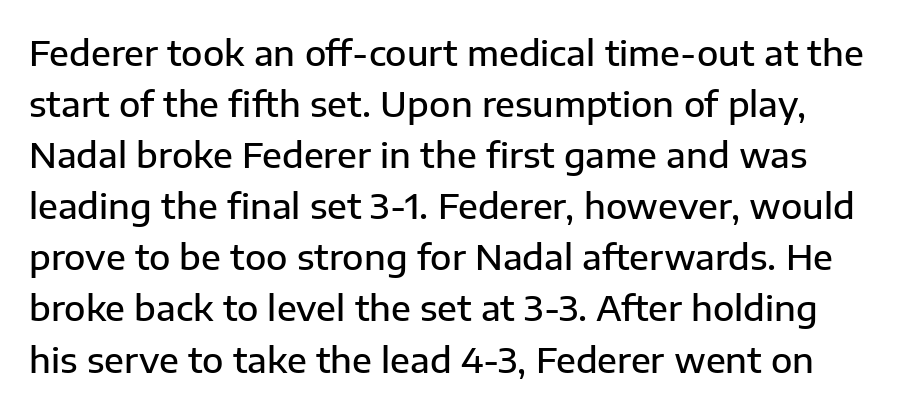
The image shows 35 px semibold sans-serif type, upright; set normal line spacing (1.46x), normal letter spacing, not underlined; low stroke contrast and a medium x-height.
